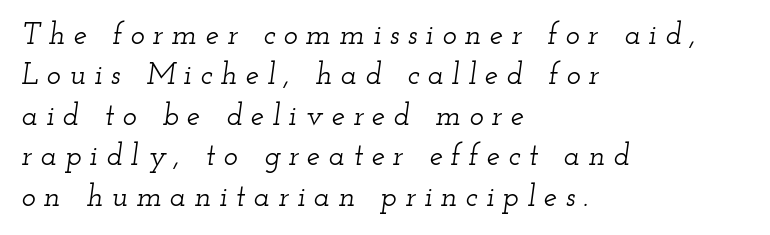
Q: Is the text italic (slanted)? A: Yes, it leans right by about 12 degrees.
Q: Is the typeface a serif or a sans-serif typeface? A: Serif.
Q: Is the text underlined? A: No.
Q: How is the paragraph aligned? A: Left-aligned.
Q: Is the spacing between letters normal or unusually wide? A: Unusually wide.
Q: Is the spacing between lines tight, normal or loose? A: Normal.
Q: Width (condensed, normal, or wide)? A: Wide.
Q: Stroke contrast? A: Low.
Q: x-height? A: Small.
Q: Monospaced? A: No.
